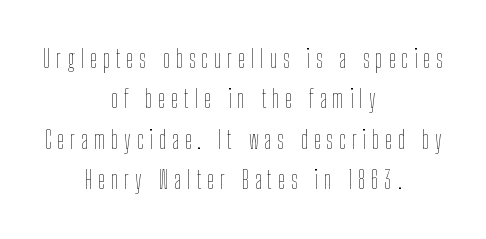
Interline gaps are of average width in this sample. The string is rendered with underlining switched off. Leftover space on each line is divided equally before and after the words. The typeface has the unassuming heft of standard copy or less. Ordinary non-slanted type is in use. Is the letter spacing exaggerated? Yes — the characters are pushed far apart.
